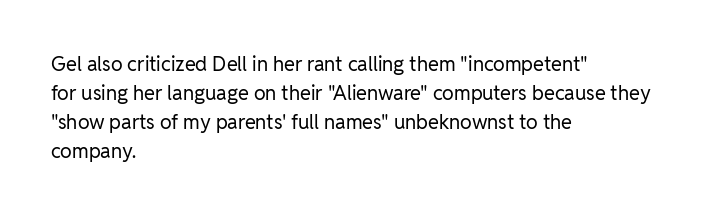
Beneath every word, the page is bare. Stems here are at most as thick as an everyday book face. When letters stand straight like this, we call the style roman or upright. This rendering leaves character spacing at its baseline value. The rendering uses a moderate line-height, typical for paragraphs.
